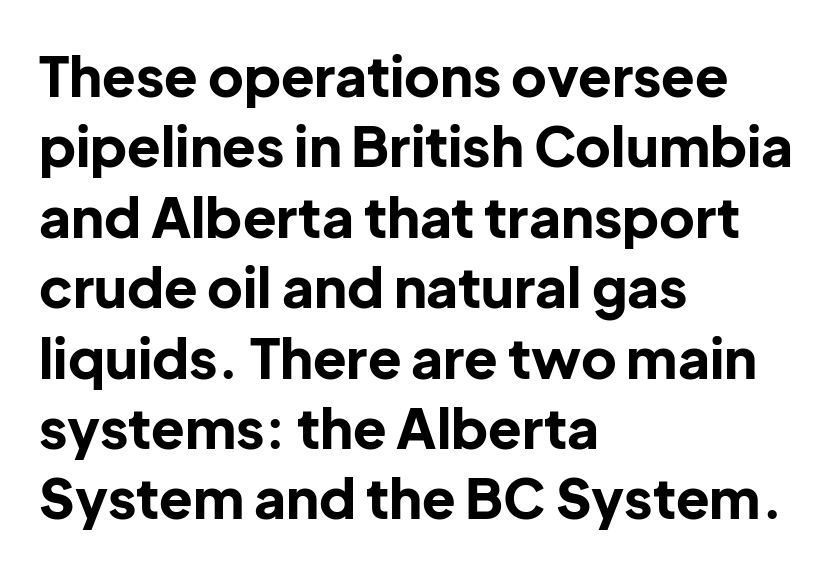
The image shows 55 px bold sans-serif type, upright; set left-aligned, normal line spacing (1.28x), normal letter spacing, not underlined; low stroke contrast and a medium x-height.
